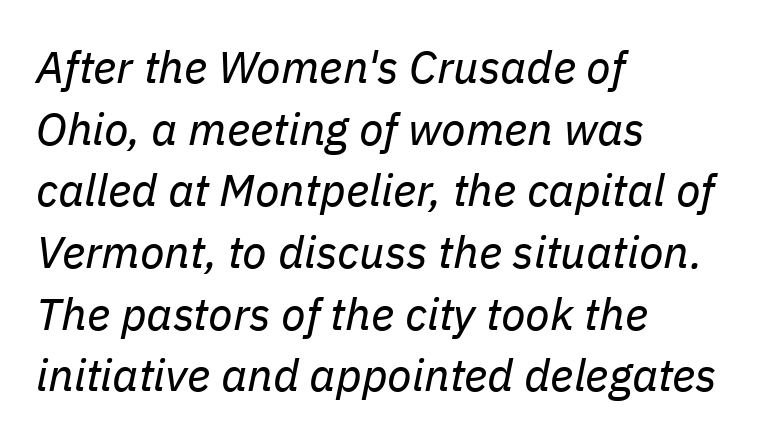
Q: Is the text bold? A: No.
Q: Is the text italic (slanted)? A: Yes, it leans right by about 11 degrees.
Q: Is the text underlined? A: No.
Q: How is the paragraph aligned? A: Left-aligned.
Q: Is the spacing between letters normal or unusually wide? A: Normal.
Q: Is the spacing between lines tight, normal or loose? A: Normal.
Q: Width (condensed, normal, or wide)? A: Normal.
Q: Stroke contrast? A: Low.
Q: x-height? A: Medium.
Q: Monospaced? A: No.
